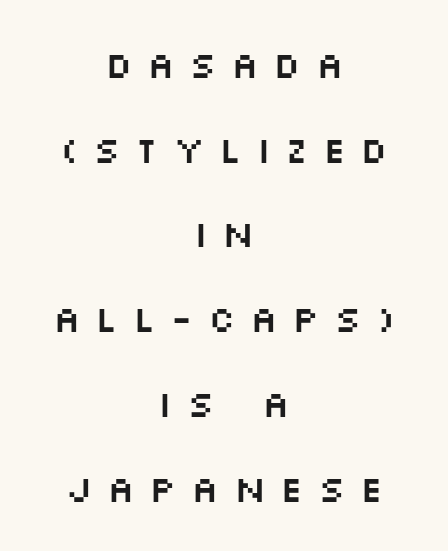
Q: Is the text italic (slanted)? A: No, it is upright.
Q: Is the typeface a serif or a sans-serif typeface? A: Sans-serif.
Q: Is the text underlined? A: No.
Q: How is the paragraph aligned? A: Centered.
Q: Is the spacing between letters normal or unusually wide? A: Unusually wide.
Q: Is the spacing between lines tight, normal or loose? A: Loose.
Q: Width (condensed, normal, or wide)? A: Wide.
Q: Stroke contrast? A: Medium.
Q: x-height? A: Large.
Q: Monospaced? A: No.
